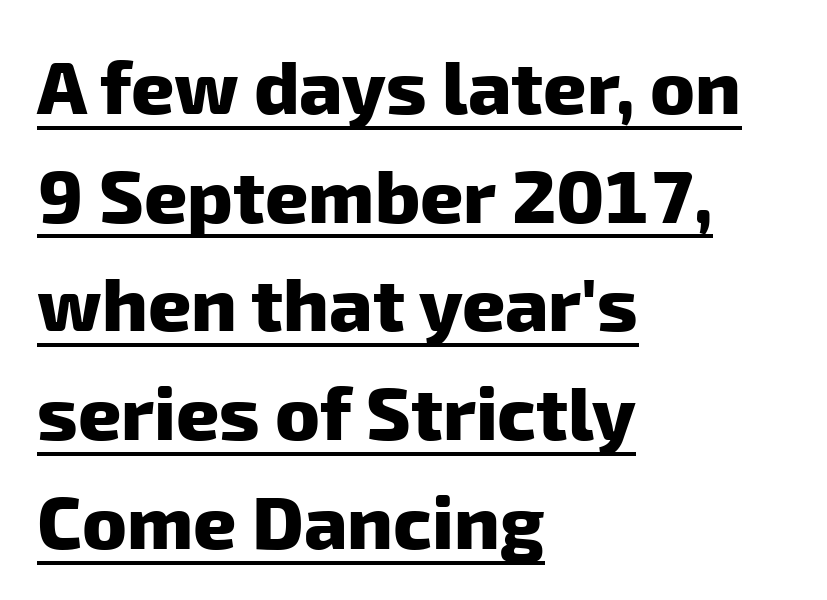
Q: Is the text bold? A: Yes.
Q: Is the typeface a serif or a sans-serif typeface? A: Sans-serif.
Q: Is the text underlined? A: Yes.
Q: How is the paragraph aligned? A: Left-aligned.
Q: Is the spacing between letters normal or unusually wide? A: Normal.
Q: Is the spacing between lines tight, normal or loose? A: Normal.
Q: Width (condensed, normal, or wide)? A: Normal.
Q: Stroke contrast? A: Low.
Q: x-height? A: Medium.
Q: Monospaced? A: No.
